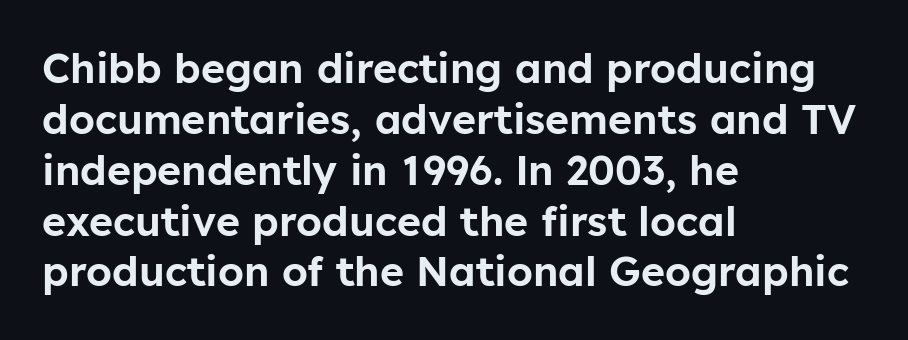
Just letters on the line, the space beneath them empty. A student would call this left alignment; a typographer would say flush left, rag right. Varying glyph widths throughout — classic text-font behaviour. Honestly, the letter spacing is just normal — you wouldn't notice it. The lettering stays uniformly vertical, giving the passage a roman look.
